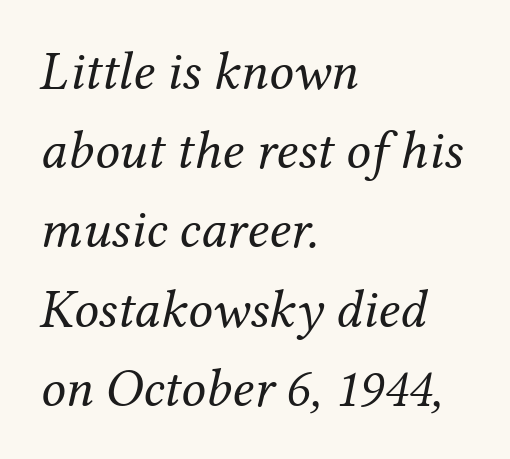
The image shows 55 px regular-weight serif type, italic (leaning right); set left-aligned, normal line spacing (1.44x), normal letter spacing, not underlined; medium stroke contrast and a medium x-height.
